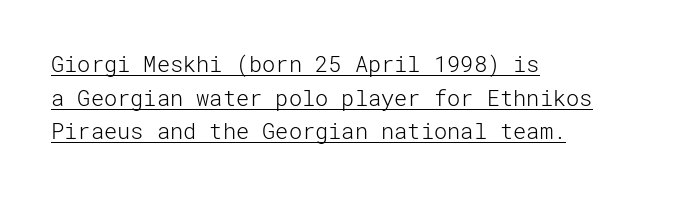
{"italic": "no", "bold": "no", "underline": "yes", "align": "left", "line_spacing": "normal", "line_spacing_ratio": 1.53, "letter_spacing": "normal", "letter_spacing_em": 0.0, "glyph_px": 22}
